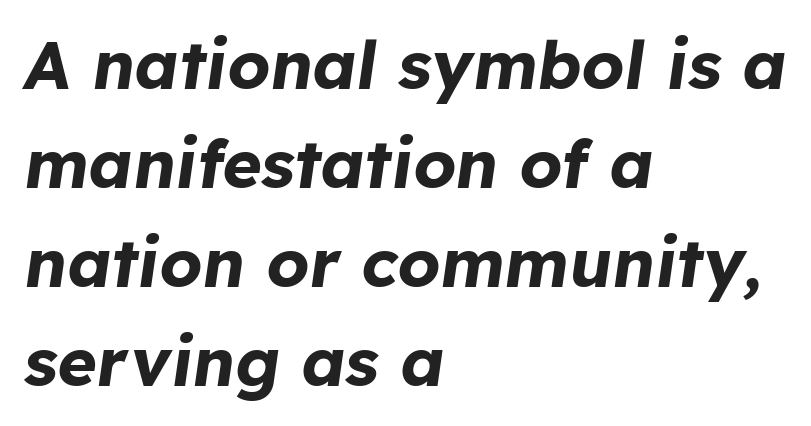
Q: Is the text bold? A: Yes.
Q: Is the text italic (slanted)? A: Yes, it leans right by about 8 degrees.
Q: Is the text underlined? A: No.
Q: How is the paragraph aligned? A: Left-aligned.
Q: Is the spacing between letters normal or unusually wide? A: Normal.
Q: Is the spacing between lines tight, normal or loose? A: Normal.
Q: Width (condensed, normal, or wide)? A: Normal.
Q: Stroke contrast? A: Low.
Q: x-height? A: Medium.
Q: Monospaced? A: No.
